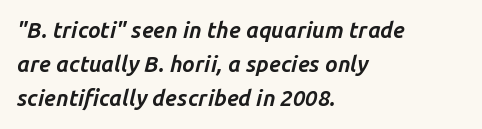
Q: Is the text bold? A: Yes.
Q: Is the text italic (slanted)? A: Yes, it leans right by about 14 degrees.
Q: Is the text underlined? A: No.
Q: How is the paragraph aligned? A: Left-aligned.
Q: Is the spacing between letters normal or unusually wide? A: Normal.
Q: Is the spacing between lines tight, normal or loose? A: Normal.
